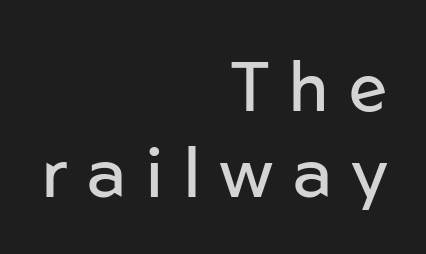
{"serif": "no", "italic": "no", "bold": "no", "weight": "regular", "width": "normal", "stroke_contrast": "low", "x_height": "medium", "monospaced": "no", "underline": "no", "align": "right", "line_spacing_ratio": 1.23, "letter_spacing": "wide", "letter_spacing_em": 0.29, "glyph_px": 70}
